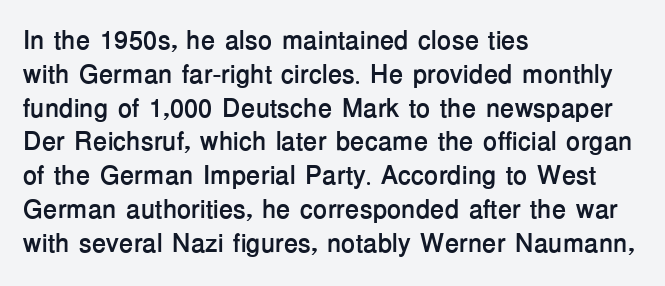
{"italic": "no", "bold": "yes", "underline": "no", "align": "left", "line_spacing": "normal", "line_spacing_ratio": 1.3, "letter_spacing": "normal", "letter_spacing_em": 0.0, "glyph_px": 26}
